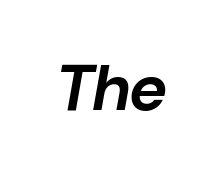
{"italic": "yes", "lean": "right", "slant_degrees": 10, "bold": "yes", "weight": "bold", "width": "normal", "stroke_contrast": "low", "x_height": "medium", "monospaced": "no", "underline": "no", "letter_spacing": "normal", "letter_spacing_em": 0.0, "glyph_px": 65}
